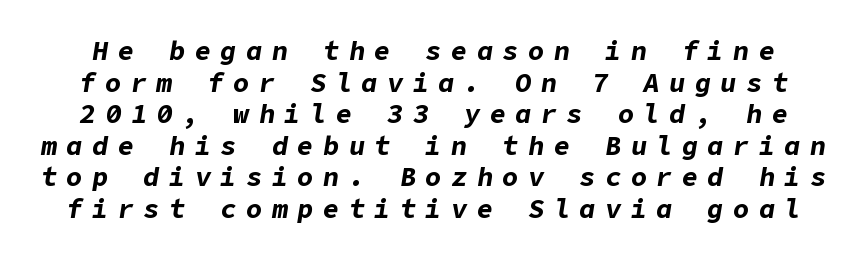
Q: Is the text bold? A: Yes.
Q: Is the text italic (slanted)? A: Yes, it leans right by about 9 degrees.
Q: Is the text underlined? A: No.
Q: Is the spacing between letters normal or unusually wide? A: Unusually wide.
